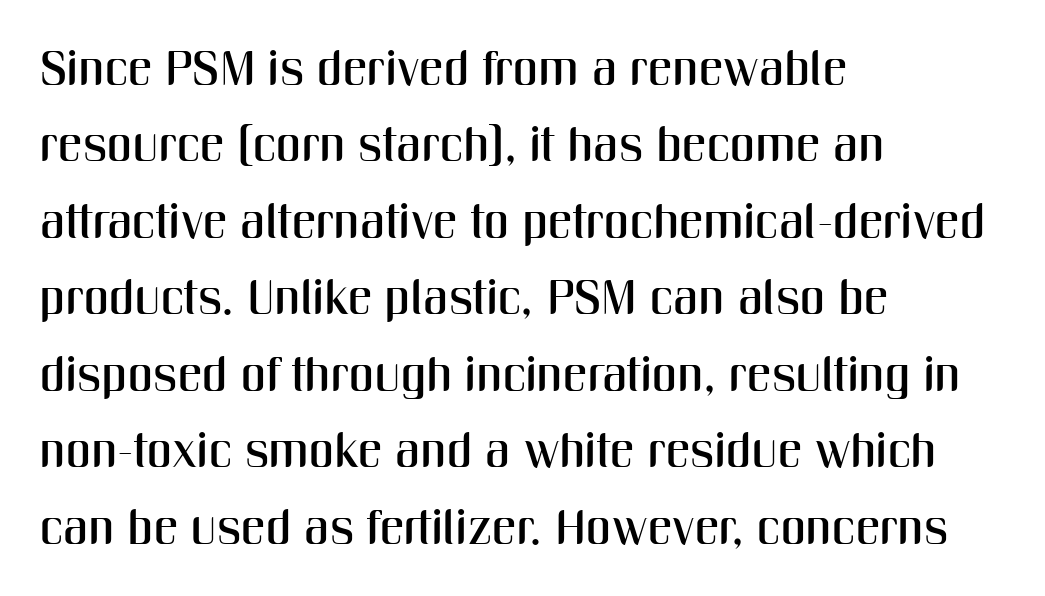
Q: Is the text italic (slanted)? A: No, it is upright.
Q: Is the typeface a serif or a sans-serif typeface? A: Sans-serif.
Q: Is the text underlined? A: No.
Q: How is the paragraph aligned? A: Left-aligned.
Q: Is the spacing between letters normal or unusually wide? A: Normal.
Q: Is the spacing between lines tight, normal or loose? A: Normal.
Q: Width (condensed, normal, or wide)? A: Condensed.
Q: Stroke contrast? A: Medium.
Q: x-height? A: Medium.
Q: Monospaced? A: No.
